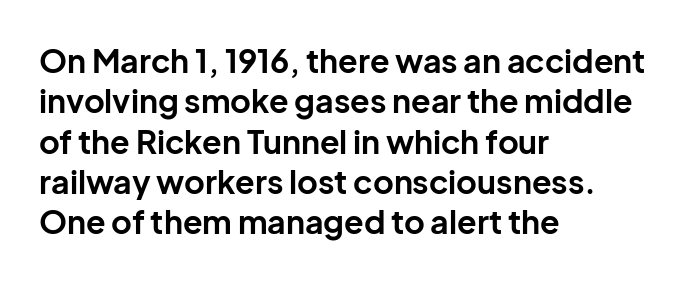
Q: Is the text bold? A: Yes.
Q: Is the text italic (slanted)? A: No, it is upright.
Q: Is the typeface a serif or a sans-serif typeface? A: Sans-serif.
Q: Is the text underlined? A: No.
Q: How is the paragraph aligned? A: Left-aligned.
Q: Is the spacing between letters normal or unusually wide? A: Normal.
Q: Is the spacing between lines tight, normal or loose? A: Normal.
Q: Width (condensed, normal, or wide)? A: Normal.
Q: Stroke contrast? A: Low.
Q: x-height? A: Medium.
Q: Monospaced? A: No.
